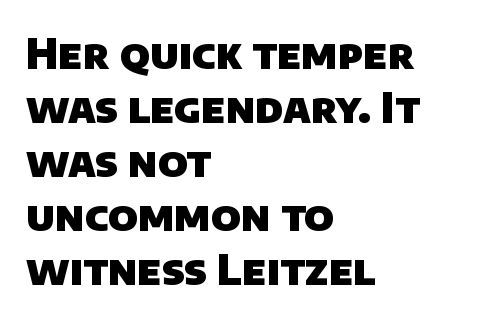
The image shows 41 px heavy sans-serif type; set left-aligned, normal line spacing (1.32x), normal letter spacing, not underlined; low stroke contrast and a large x-height.
